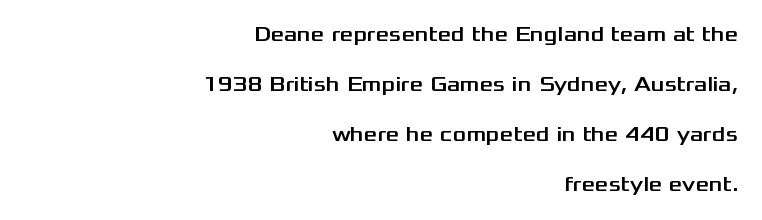
Q: Is the text italic (slanted)? A: No, it is upright.
Q: Is the text underlined? A: No.
Q: How is the paragraph aligned? A: Right-aligned.
Q: Is the spacing between letters normal or unusually wide? A: Normal.
Q: Is the spacing between lines tight, normal or loose? A: Loose.
